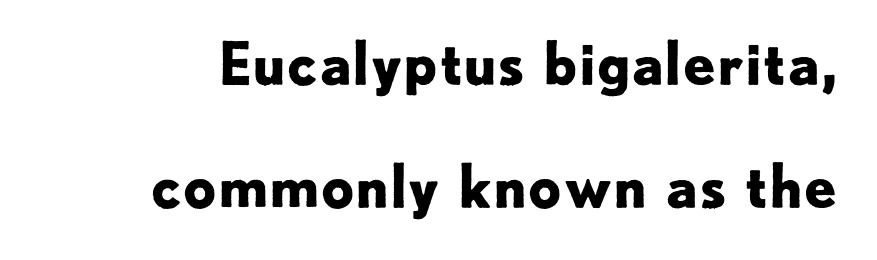
A typesetter would call this proportional, since set widths differ per character. Compared with typical paragraphs, the rows here are farther apart. Posture: upright roman. A full-strength bold gives these letters their thick strokes. Type without underlining. Glyph-to-glyph distance matches everyday printed text.
